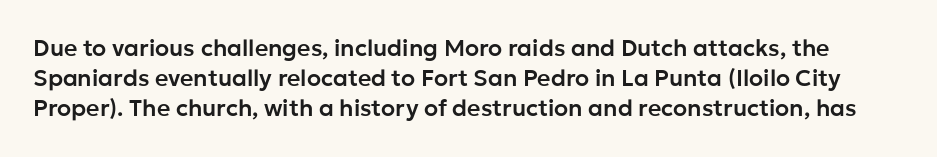
Bare-footed words on every line. Summary of vertical rhythm: regular, with standard interline spacing. No extra tracking has been applied to these lines. Style check: upright.
